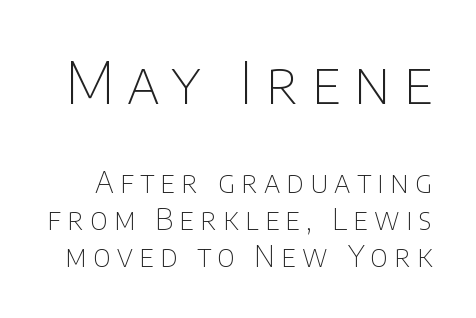
Large over small — that's the arrangement of the two blocks here. Type style note: lacks serifs. Honestly, the row spacing looks completely unremarkable. Plain, unruled lines of type.
